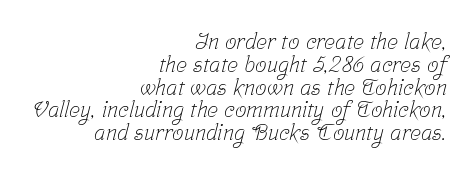
What's the leading like? Squeezed, with rows nearly overlapping. No extra ink here — the face is not bold. Glyph-to-glyph distance matches everyday printed text. Line endings align vertically; line beginnings do not.
